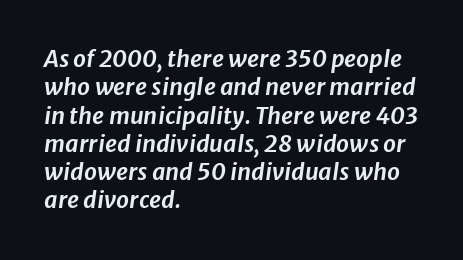
When letters slant like this, we call the style italic. The rag falls on the right side of this text block. Bare-footed words on every line. Nothing unusual about the tracking: characters are spaced as the font intends.
